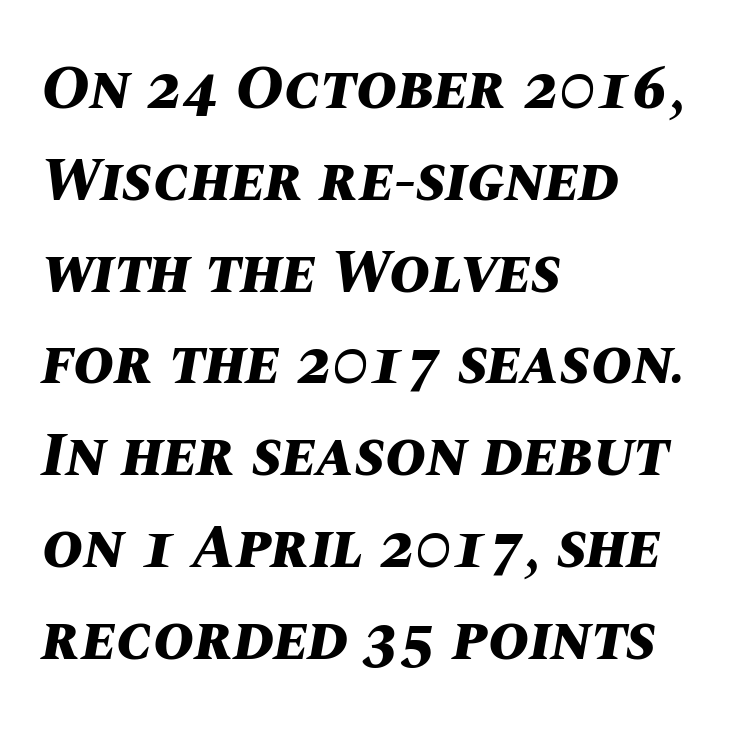
Q: Is the text bold? A: Yes.
Q: Is the text italic (slanted)? A: Yes, it leans right by about 10 degrees.
Q: Is the text underlined? A: No.
Q: How is the paragraph aligned? A: Left-aligned.
Q: Is the spacing between letters normal or unusually wide? A: Normal.
Q: Is the spacing between lines tight, normal or loose? A: Normal.
Q: Width (condensed, normal, or wide)? A: Normal.
Q: Stroke contrast? A: Medium.
Q: x-height? A: Large.
Q: Monospaced? A: No.
